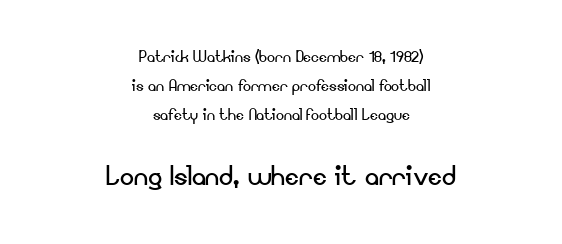
{"serif": "no", "italic": "no", "bold": "no", "weight": "regular", "width": "normal", "stroke_contrast": "low", "x_height": "small", "monospaced": "no", "underline": "no", "align": "center", "line_spacing": "normal", "line_spacing_ratio": 1.44, "letter_spacing": "normal", "letter_spacing_em": 0.0, "larger_block": "second", "size_ratio": 1.75, "glyph_px": 35}
